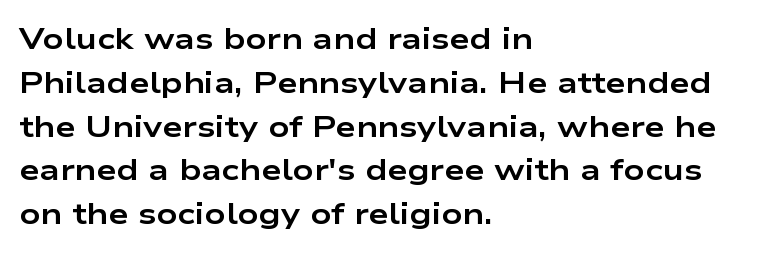
The image shows 29 px bold, wide sans-serif type, upright; set left-aligned, normal line spacing (1.51x), normal letter spacing, not underlined; low stroke contrast and a medium x-height.
